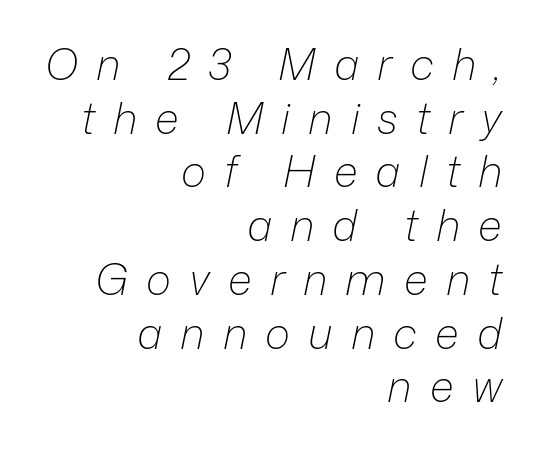
{"italic": "yes", "lean": "right", "slant_degrees": 12, "bold": "no", "weight": "light", "width": "normal", "stroke_contrast": "low", "x_height": "medium", "monospaced": "no", "underline": "no", "align": "right", "line_spacing": "normal", "line_spacing_ratio": 1.25, "letter_spacing": "wide", "letter_spacing_em": 0.42, "glyph_px": 43}
